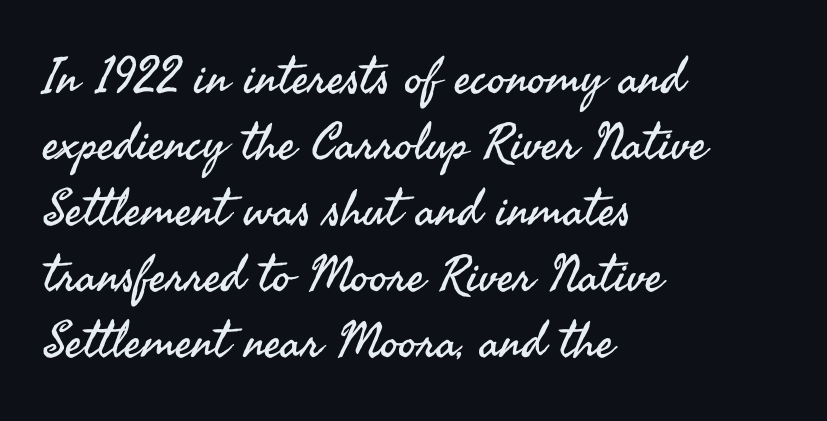
{"serif": "no", "bold": "no", "weight": "regular", "width": "normal", "stroke_contrast": "medium", "x_height": "small", "monospaced": "no", "underline": "no", "align": "left", "line_spacing": "normal", "line_spacing_ratio": 1.32, "letter_spacing": "normal", "letter_spacing_em": 0.0, "glyph_px": 50}
